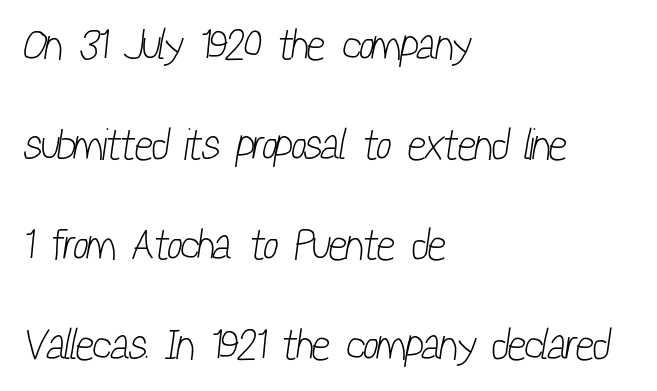
Looks like regular typesetting: each glyph gets only the width it needs. One glance says open: line gaps are wider than usual. I'd call this a sans setting — the letters go barefoot. This rendering features lettering with no underline.
